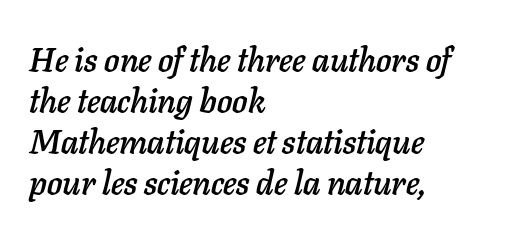
{"italic": "yes", "lean": "right", "slant_degrees": 11, "width": "normal", "stroke_contrast": "low", "x_height": "medium", "monospaced": "no", "underline": "no", "align": "left", "line_spacing_ratio": 1.21, "letter_spacing": "normal", "letter_spacing_em": 0.0, "glyph_px": 34}
